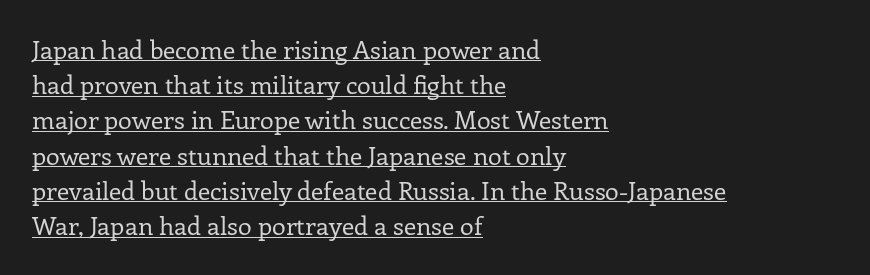
Q: Is the text bold? A: No.
Q: Is the text italic (slanted)? A: No, it is upright.
Q: Is the text underlined? A: Yes.
Q: How is the paragraph aligned? A: Left-aligned.
Q: Is the spacing between letters normal or unusually wide? A: Normal.
Q: Is the spacing between lines tight, normal or loose? A: Normal.
